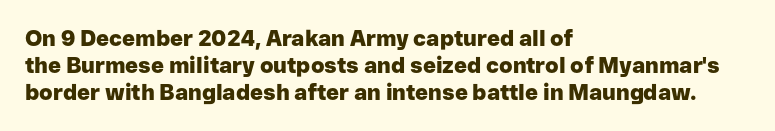
The image shows 22 px bold type, upright; set left-aligned, line spacing 1.22x, normal letter spacing, not underlined.
